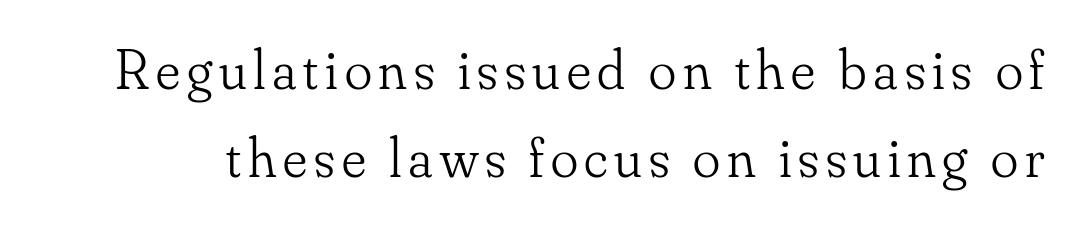
The gap between lines stays unmarked. In terms of letterform style, serifs are clearly present. The weight would be labelled regular, book, light, or lighter still. Each letter keeps its own natural width here, so spacing adapts to shape.
